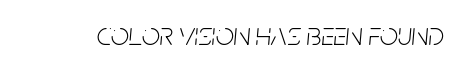
Q: Is the text bold? A: No.
Q: Is the text italic (slanted)? A: Yes, it leans right by about 5 degrees.
Q: Is the text underlined? A: No.
Q: Is the spacing between letters normal or unusually wide? A: Normal.
Q: Width (condensed, normal, or wide)? A: Condensed.
Q: Stroke contrast? A: Low.
Q: x-height? A: Large.
Q: Monospaced? A: No.
